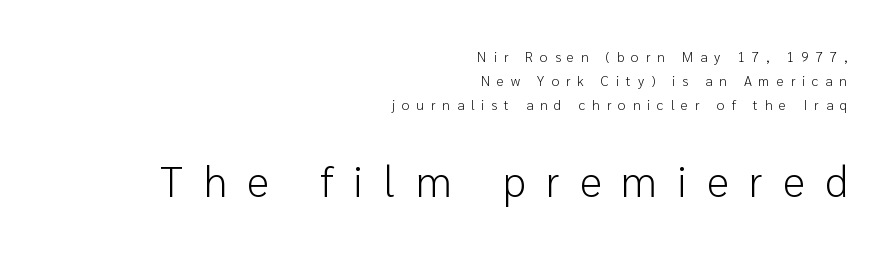
The image shows 42 px light sans-serif type, upright; set right-aligned, line spacing 1.71x, unusually wide letter spacing (+0.49 em), not underlined; the second (bottom) block is 3.0x larger; low stroke contrast and a medium x-height.
